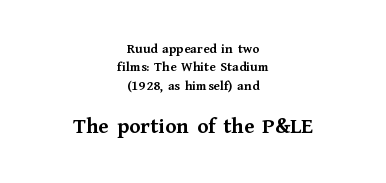
{"italic": "no", "bold": "yes", "underline": "no", "align": "center", "line_spacing": "normal", "line_spacing_ratio": 1.31, "letter_spacing": "normal", "letter_spacing_em": 0.0, "larger_block": "second", "size_ratio": 1.64, "glyph_px": 23}
